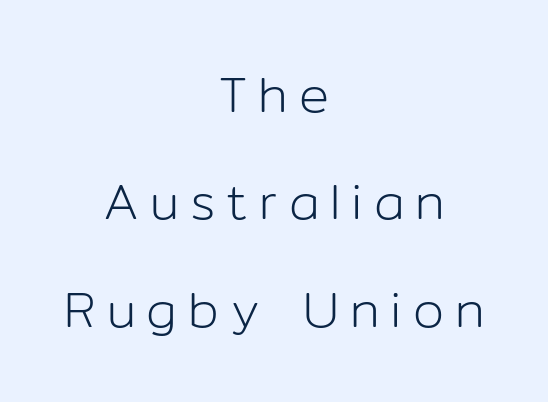
The image shows 50 px light sans-serif type, upright; set centered, loose line spacing (2.15x), unusually wide letter spacing (+0.22 em), not underlined; low stroke contrast and a medium x-height.
